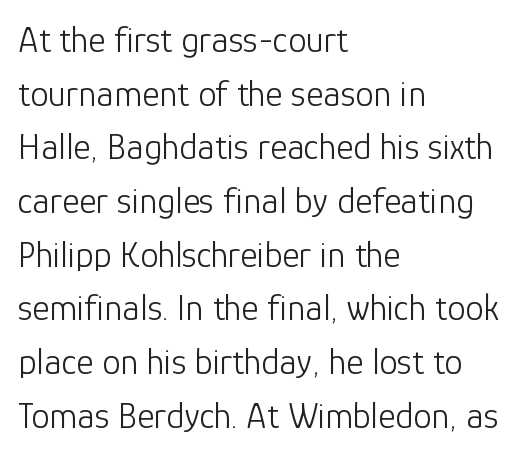
The image shows 37 px light sans-serif type, upright; set left-aligned, normal line spacing (1.45x), normal letter spacing, not underlined; low stroke contrast and a medium x-height.
